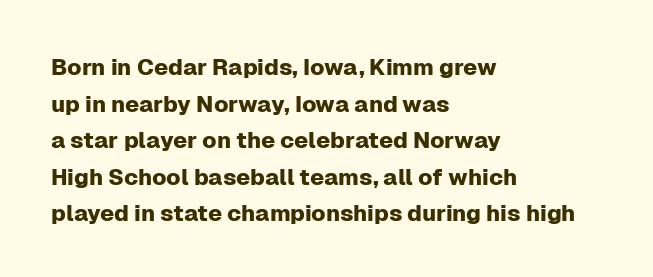
Q: Is the text italic (slanted)? A: No, it is upright.
Q: Is the text underlined? A: No.
Q: How is the paragraph aligned? A: Left-aligned.
Q: Is the spacing between letters normal or unusually wide? A: Normal.
Q: Is the spacing between lines tight, normal or loose? A: Normal.
